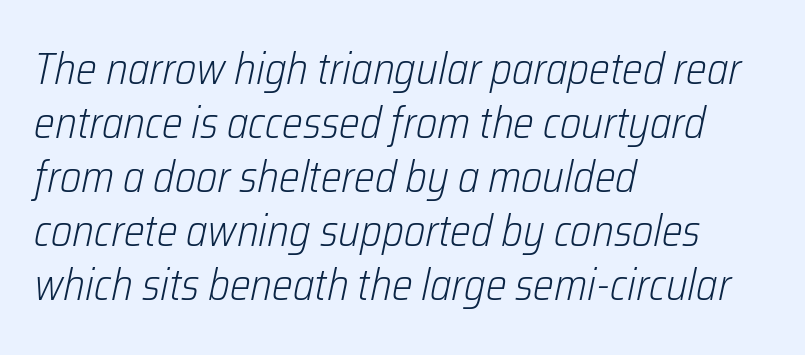
The image shows 44 px light, condensed type, italic (leaning right); set left-aligned, line spacing 1.23x, normal letter spacing, not underlined; low stroke contrast and a medium x-height.
